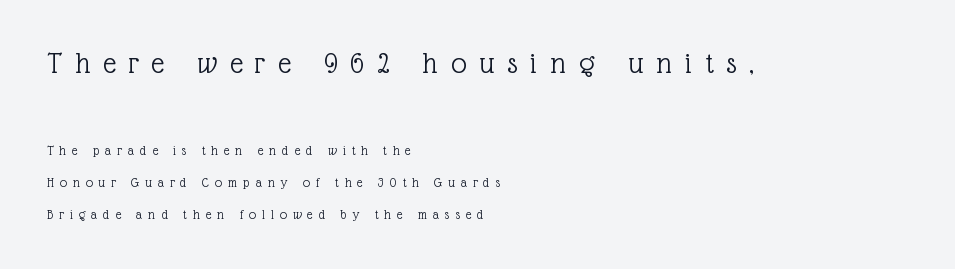
Posture: vertical. The passage shown has open, widely tracked lettering throughout. The gap between lines stays unmarked. Here the designer chose a conventional face with non-uniform glyph widths. Layout note: lines flush left.
